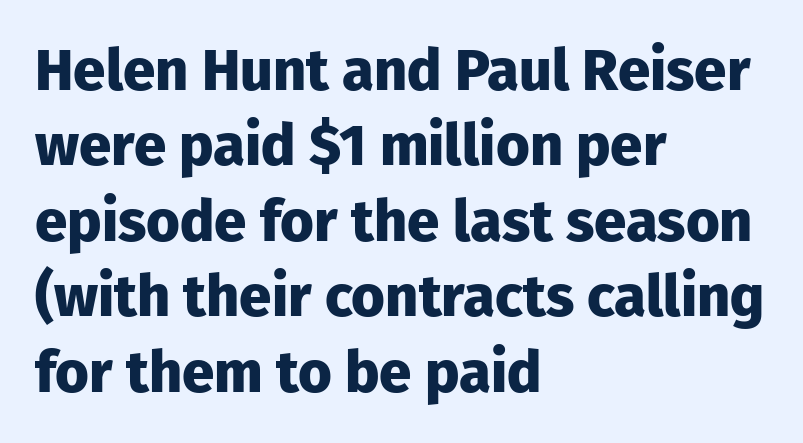
The image shows 58 px heavy sans-serif type, upright; set left-aligned, normal line spacing (1.3x), normal letter spacing, not underlined; low stroke contrast and a medium x-height.
